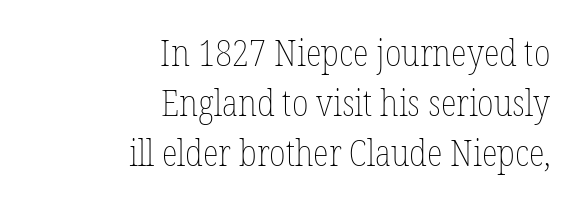
{"italic": "no", "bold": "no", "weight": "thin", "width": "condensed", "stroke_contrast": "low", "x_height": "medium", "monospaced": "no", "underline": "no", "align": "right", "line_spacing": "normal", "line_spacing_ratio": 1.35, "letter_spacing": "normal", "letter_spacing_em": 0.0, "glyph_px": 37}
